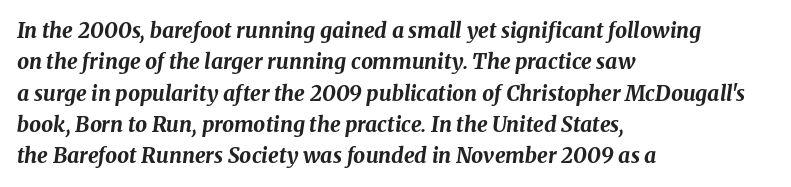
{"italic": "yes", "lean": "right", "slant_degrees": 8, "bold": "yes", "underline": "no", "align": "left", "line_spacing": "normal", "line_spacing_ratio": 1.49, "letter_spacing": "normal", "letter_spacing_em": 0.0, "glyph_px": 21}
